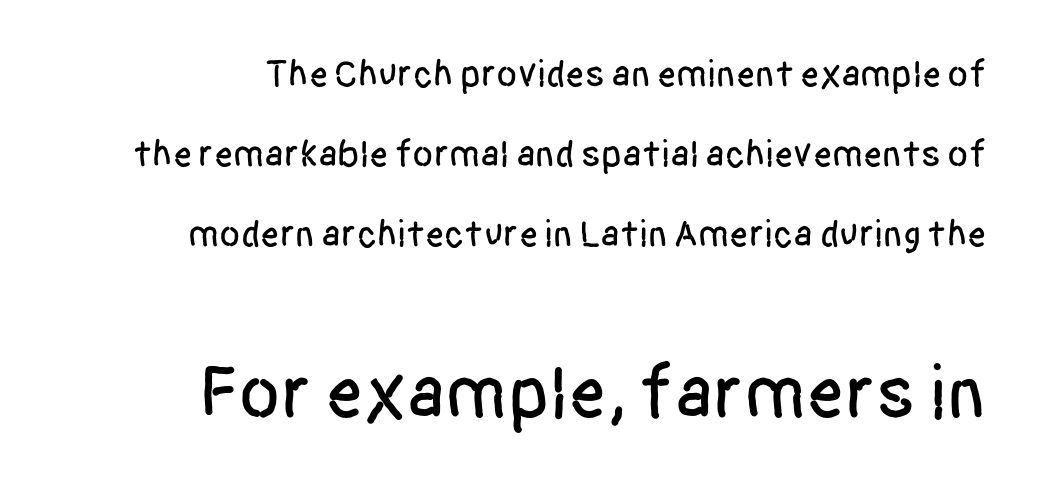
Q: Is the text italic (slanted)? A: No, it is upright.
Q: Is the typeface a serif or a sans-serif typeface? A: Sans-serif.
Q: Is the text underlined? A: No.
Q: How is the paragraph aligned? A: Right-aligned.
Q: Is the spacing between letters normal or unusually wide? A: Normal.
Q: Is the spacing between lines tight, normal or loose? A: Loose.
Q: Which block of text is set in a larger size, the first (top) or the second (bottom)? A: The second (bottom) one.
Q: Width (condensed, normal, or wide)? A: Condensed.
Q: Stroke contrast? A: Low.
Q: x-height? A: Large.
Q: Monospaced? A: No.
